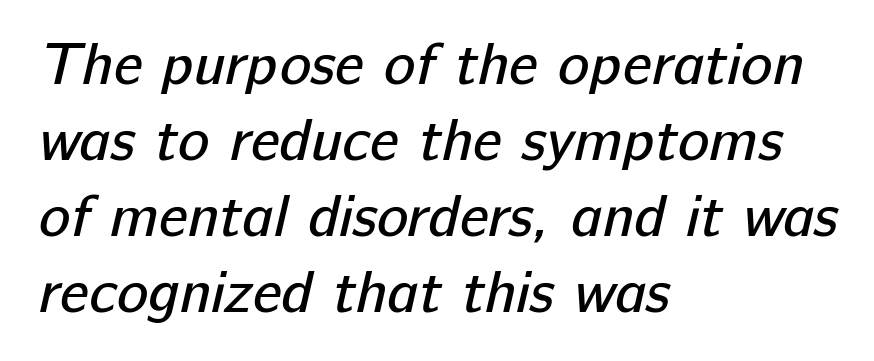
Q: Is the text bold? A: No.
Q: Is the typeface a serif or a sans-serif typeface? A: Sans-serif.
Q: Is the text underlined? A: No.
Q: How is the paragraph aligned? A: Left-aligned.
Q: Is the spacing between letters normal or unusually wide? A: Normal.
Q: Is the spacing between lines tight, normal or loose? A: Normal.
Q: Width (condensed, normal, or wide)? A: Normal.
Q: Stroke contrast? A: Low.
Q: x-height? A: Medium.
Q: Monospaced? A: No.
